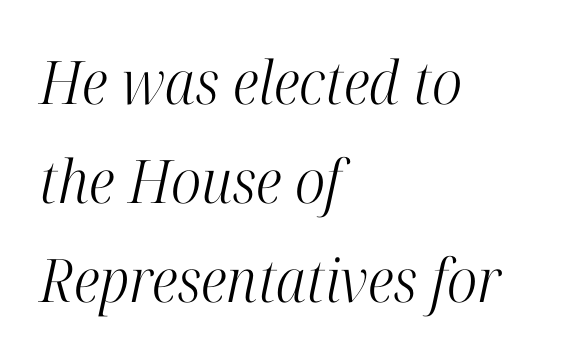
Q: Is the text bold? A: No.
Q: Is the text italic (slanted)? A: Yes, it leans right by about 12 degrees.
Q: Is the typeface a serif or a sans-serif typeface? A: Serif.
Q: Is the text underlined? A: No.
Q: How is the paragraph aligned? A: Left-aligned.
Q: Is the spacing between letters normal or unusually wide? A: Normal.
Q: Is the spacing between lines tight, normal or loose? A: Normal.
Q: Width (condensed, normal, or wide)? A: Condensed.
Q: Stroke contrast? A: High.
Q: x-height? A: Medium.
Q: Monospaced? A: No.
